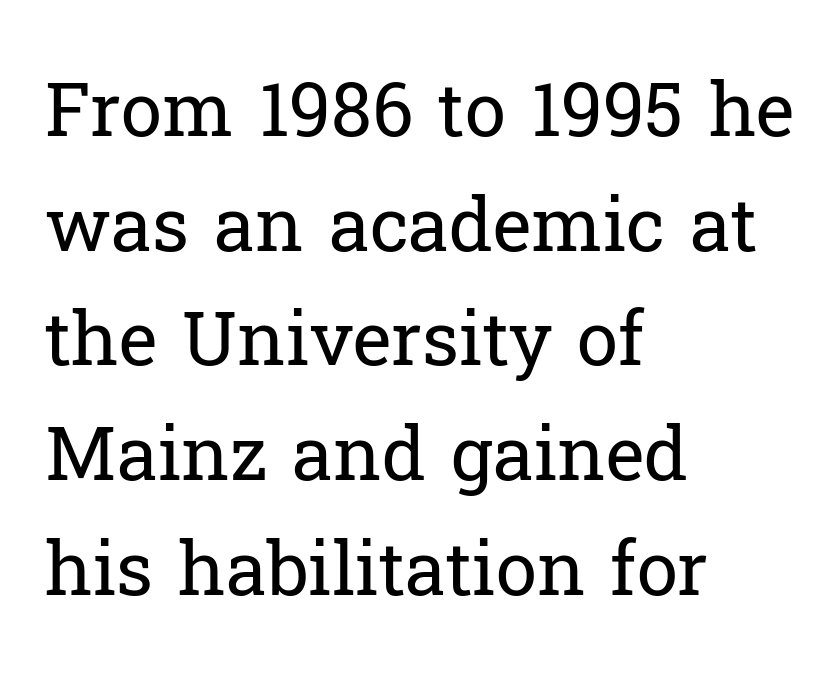
{"serif": "yes", "italic": "no", "bold": "no", "weight": "regular", "width": "normal", "stroke_contrast": "low", "x_height": "medium", "monospaced": "no", "underline": "no", "align": "left", "line_spacing": "normal", "line_spacing_ratio": 1.55, "letter_spacing": "normal", "letter_spacing_em": 0.0, "glyph_px": 74}
